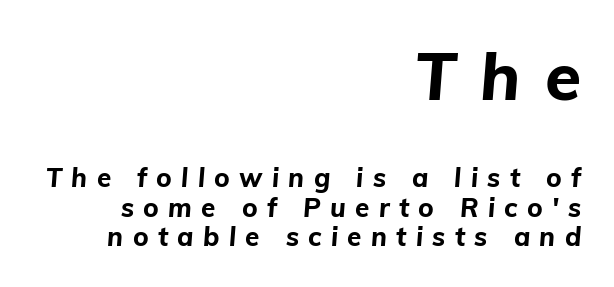
The image shows 66 px bold type, italic (leaning right); set right-aligned, tight line spacing (1.13x), unusually wide letter spacing (+0.36 em), not underlined; the first (top) block is 2.54x larger; low stroke contrast and a medium x-height.
